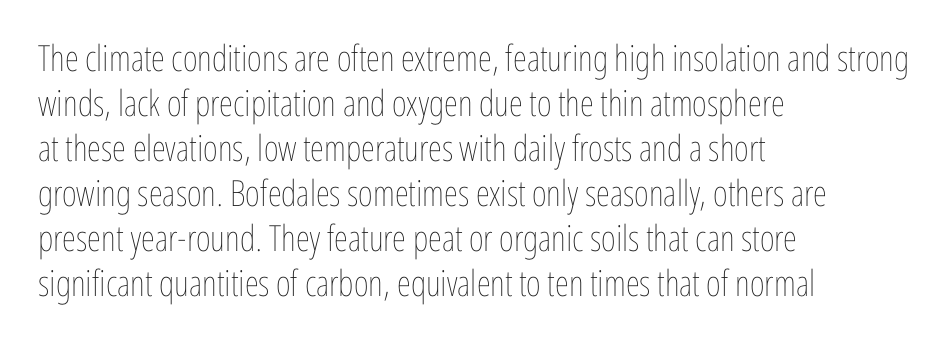
The image shows 36 px thin, condensed type, upright; set left-aligned, normal line spacing (1.25x), normal letter spacing, not underlined; low stroke contrast and a medium x-height.
